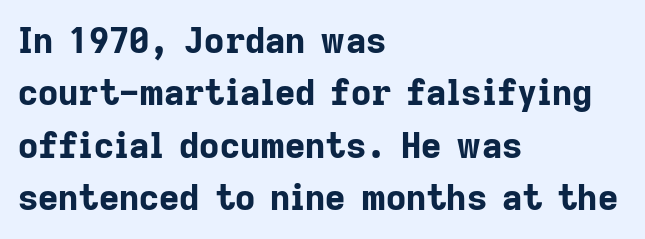
Q: Is the text bold? A: Yes.
Q: Is the text italic (slanted)? A: No, it is upright.
Q: Is the typeface a serif or a sans-serif typeface? A: Sans-serif.
Q: Is the text underlined? A: No.
Q: How is the paragraph aligned? A: Left-aligned.
Q: Is the spacing between letters normal or unusually wide? A: Normal.
Q: Is the spacing between lines tight, normal or loose? A: Normal.
Q: Width (condensed, normal, or wide)? A: Normal.
Q: Stroke contrast? A: Low.
Q: x-height? A: Medium.
Q: Monospaced? A: No.
